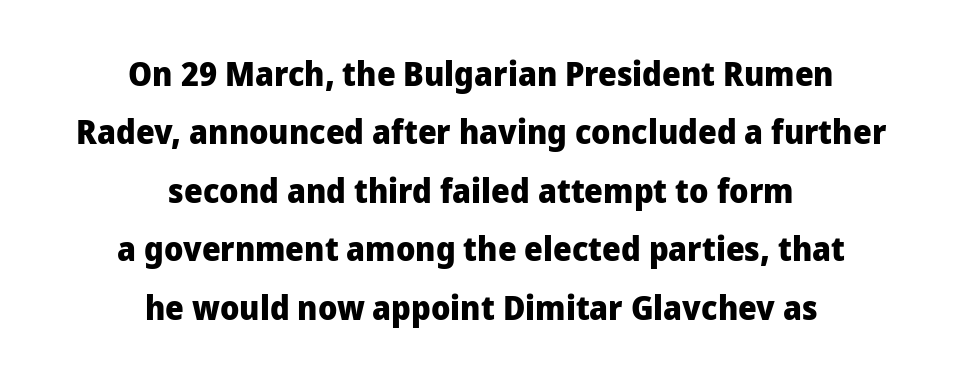
You could not count columns in this text — the font is proportionally spaced. Unlike a traditional serif, this face leaves its strokes unadorned. Between one letter and the next there's only the usual sliver of space. Nope, not italic — everything's standing straight.
